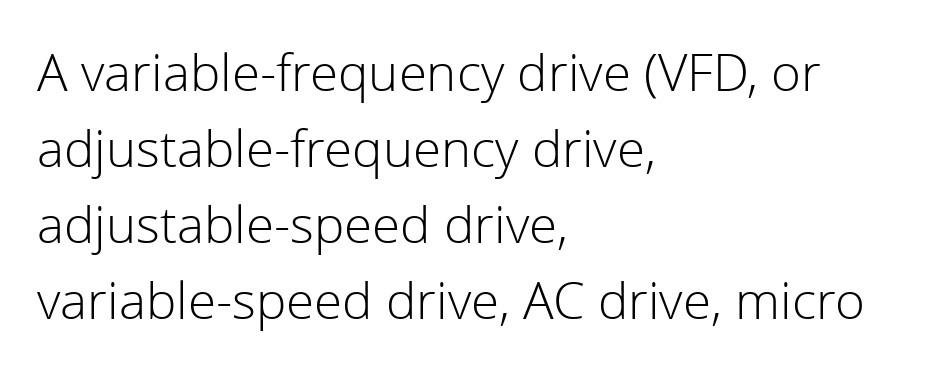
Do the characters align in a grid? No, the font is proportional. Summary of weight: not heavy and not bold. Look at the bottom of the vertical strokes: they stop flat, with no serifs. Line starts are locked; line ends wander. Italic: no, the glyphs are upright roman.
